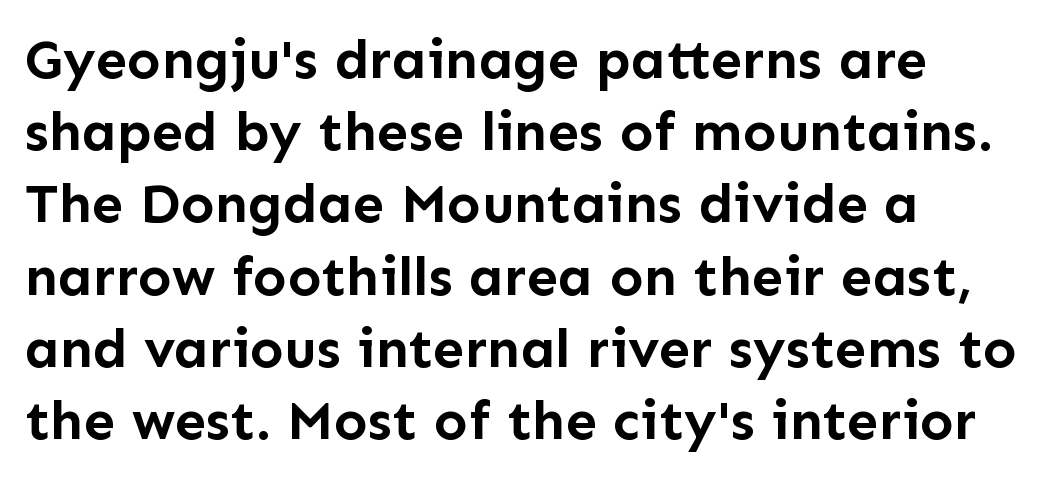
The image shows 56 px semibold sans-serif type, upright; set left-aligned, normal line spacing (1.29x), normal letter spacing, not underlined; low stroke contrast and a medium x-height.
